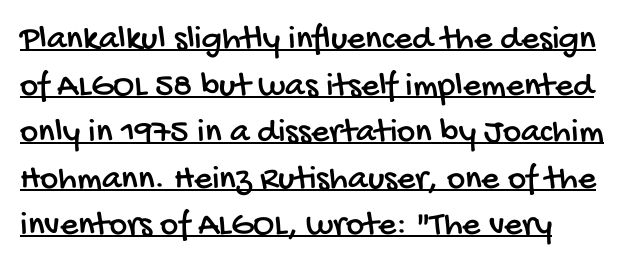
Quick note: underline on. Glyph-to-glyph distance matches everyday printed text. The letters carry no serifs — their stems end cleanly without finishing strokes. Baseline-to-baseline distance is the conventional proportion of letter height.
